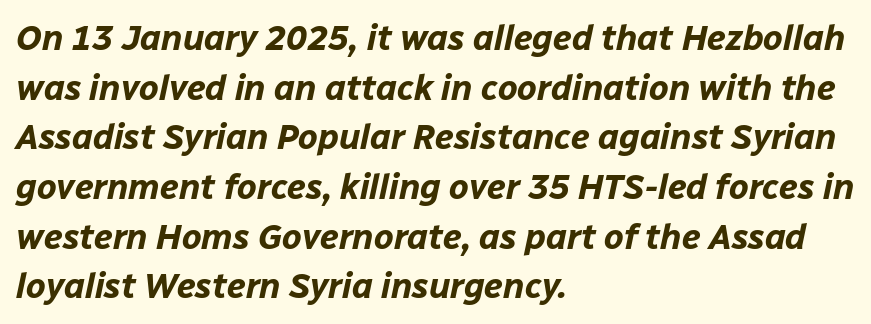
Check the space under the baseline: it is left empty. The face used here is rendered with its standard letterfit. The letters advance in unequal steps, a hallmark of proportional type. Horizontal alignment here is leftward, the default for most running prose. Thick stems and heavy bowls — unmistakably bold.
